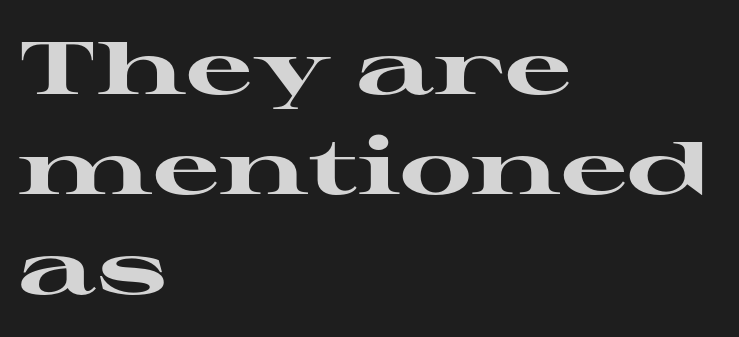
The image shows 74 px heavy, wide serif type, upright; set left-aligned, normal line spacing (1.35x), normal letter spacing, not underlined; high stroke contrast and a medium x-height.
